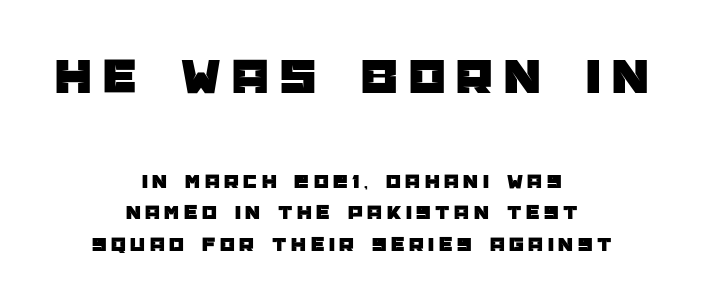
Q: Is the text italic (slanted)? A: No, it is upright.
Q: Is the typeface a serif or a sans-serif typeface? A: Sans-serif.
Q: Is the text underlined? A: No.
Q: How is the paragraph aligned? A: Centered.
Q: Is the spacing between letters normal or unusually wide? A: Unusually wide.
Q: Is the spacing between lines tight, normal or loose? A: Normal.
Q: Which block of text is set in a larger size, the first (top) or the second (bottom)? A: The first (top) one.
Q: Width (condensed, normal, or wide)? A: Normal.
Q: Stroke contrast? A: Low.
Q: x-height? A: Large.
Q: Monospaced? A: No.
